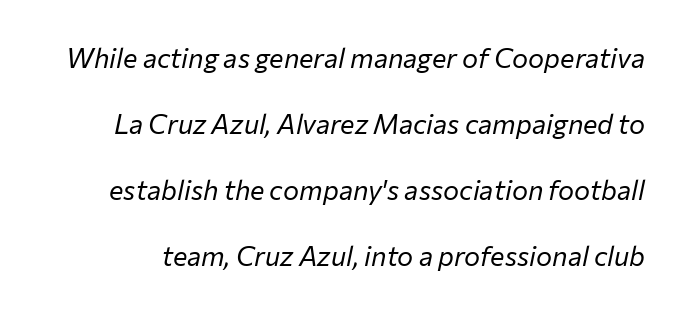
{"italic": "yes", "lean": "right", "slant_degrees": 12, "bold": "no", "underline": "no", "line_spacing": "loose", "line_spacing_ratio": 2.44, "letter_spacing": "normal", "letter_spacing_em": 0.0, "glyph_px": 27}
